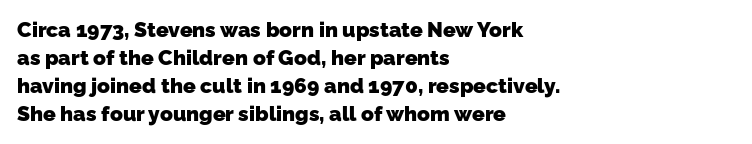
Q: Is the text bold? A: Yes.
Q: Is the text underlined? A: No.
Q: How is the paragraph aligned? A: Left-aligned.
Q: Is the spacing between letters normal or unusually wide? A: Normal.
Q: Is the spacing between lines tight, normal or loose? A: Normal.
